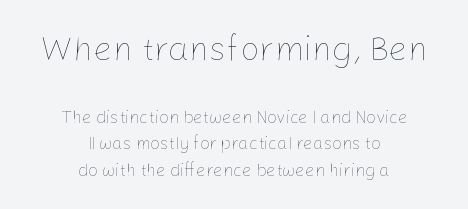
{"italic": "no", "bold": "no", "weight": "thin", "width": "normal", "stroke_contrast": "low", "x_height": "medium", "monospaced": "no", "underline": "no", "align": "center", "line_spacing": "normal", "line_spacing_ratio": 1.57, "letter_spacing": "normal", "letter_spacing_em": 0.0, "larger_block": "first", "size_ratio": 2.0, "glyph_px": 34}
